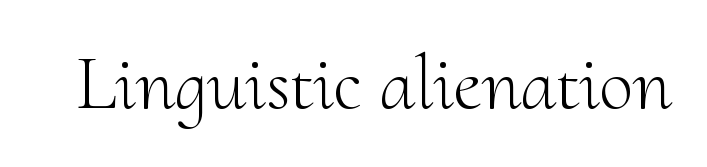
You can tell from the footed stems that serif type was used. The strokes are not fattened; the text isn't bold. In terms of letterspacing, this is plain default setting. The specimen omits any rule beneath the text block's lines.
